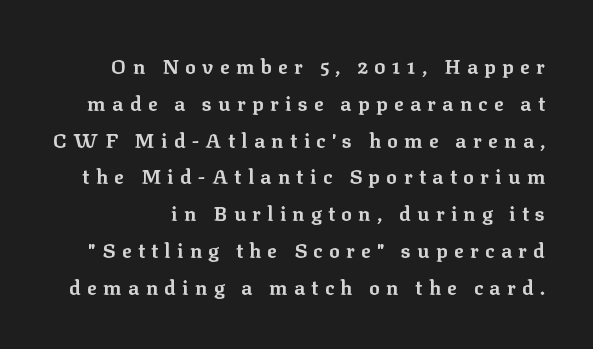
The sample has been set heavy, in full bold. The string is rendered with underlining switched off. The axis of the letterforms is exactly vertical. How are the letters spaced? Widely, with obvious added tracking.
